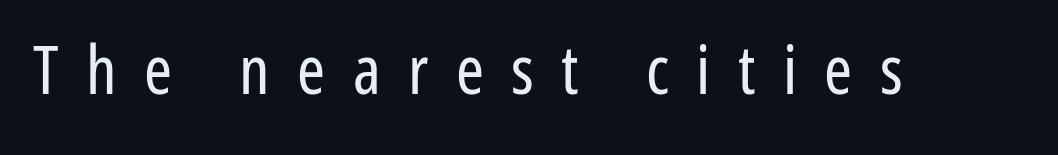
Q: Is the text bold? A: No.
Q: Is the text italic (slanted)? A: No, it is upright.
Q: Is the typeface a serif or a sans-serif typeface? A: Sans-serif.
Q: Is the text underlined? A: No.
Q: Is the spacing between letters normal or unusually wide? A: Unusually wide.
Q: Width (condensed, normal, or wide)? A: Condensed.
Q: Stroke contrast? A: Low.
Q: x-height? A: Medium.
Q: Monospaced? A: No.
